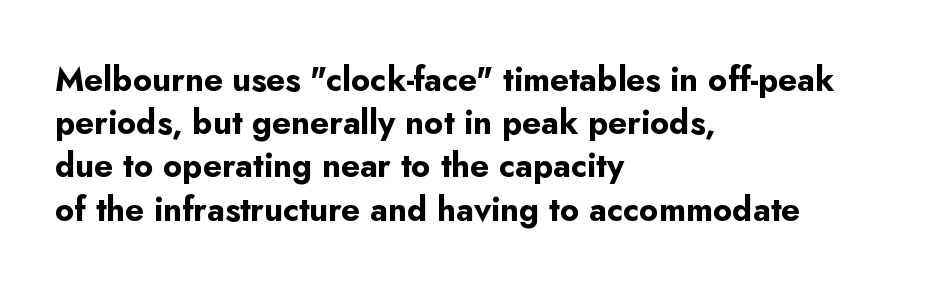
Weight check: bold — yes, fully. Here the glyphs are tracked normally, forming tight word shapes. Here the designer chose a conventional face with non-uniform glyph widths. Vertically, the passage feels balanced, rows spaced as you'd expect. This is the regular roman posture of the typeface.
